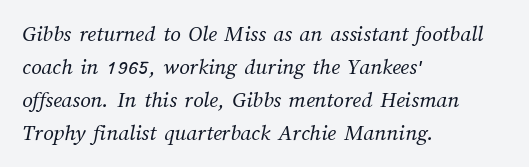
The image shows 23 px text type; set left-aligned, normal line spacing (1.43x), normal letter spacing, not underlined.
